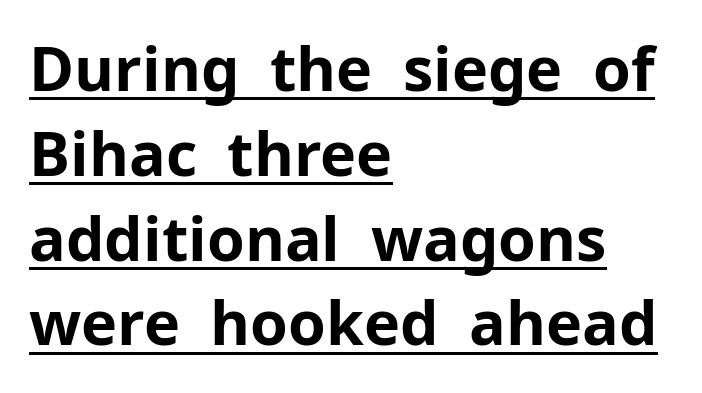
The image shows 61 px bold sans-serif type, upright; set left-aligned, normal line spacing (1.39x), normal letter spacing, underlined; low stroke contrast and a medium x-height.
